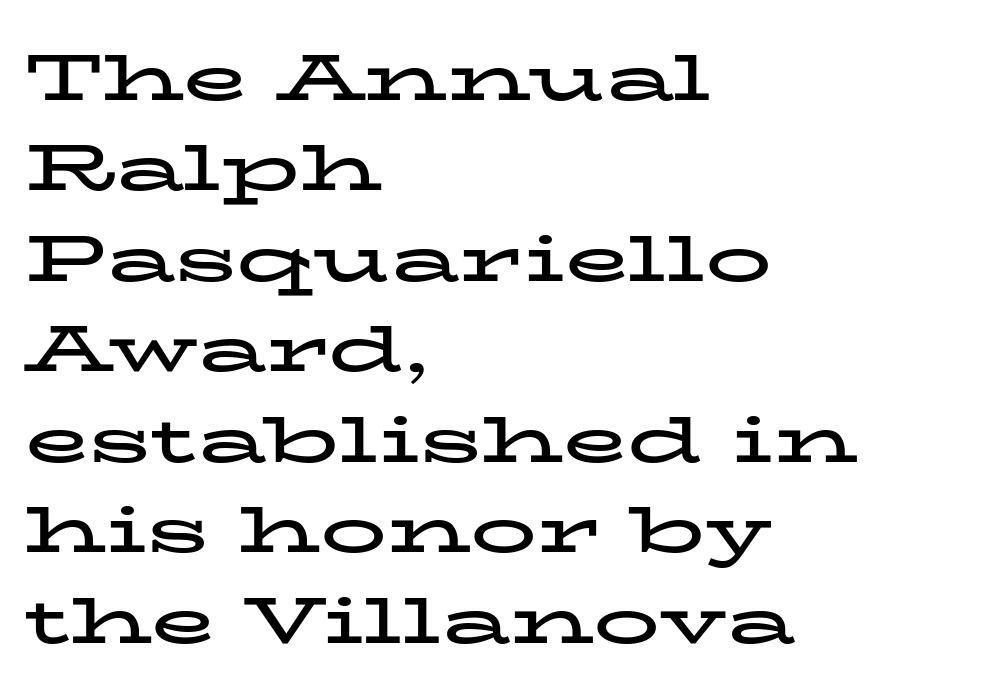
Horizontal bands of white between lines are of average thickness. Character widths vary here, with narrow letters taking less room than wide ones. The designer went with a serif here, giving each stem small feet. Emphasis by weight is at full strength: bold. Posture: upright roman.
